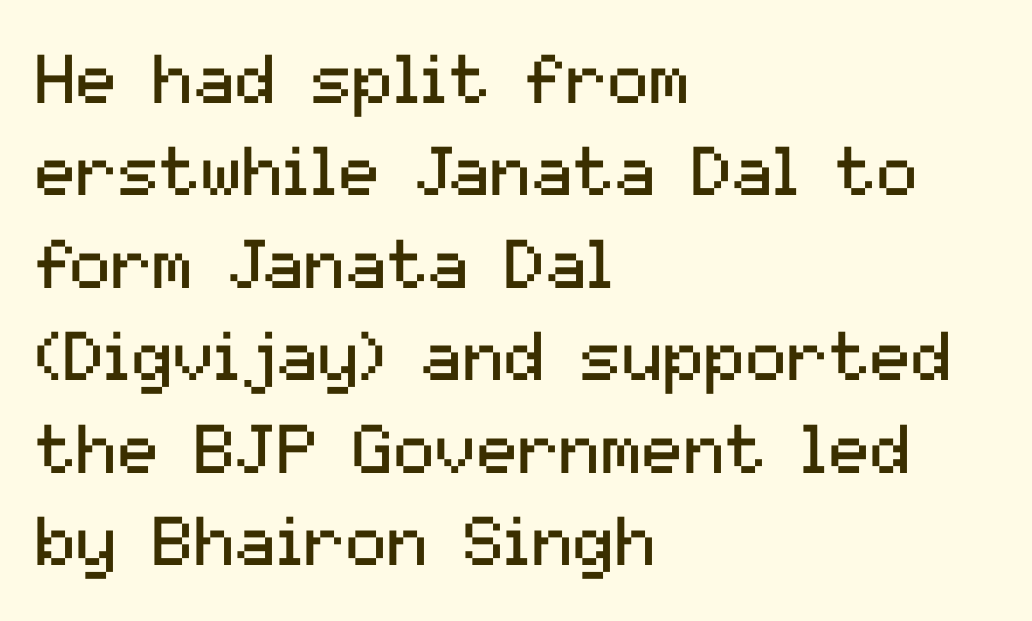
The image shows 69 px regular-weight sans-serif type, upright; set left-aligned, normal line spacing (1.34x), normal letter spacing, not underlined; medium stroke contrast and a medium x-height.
